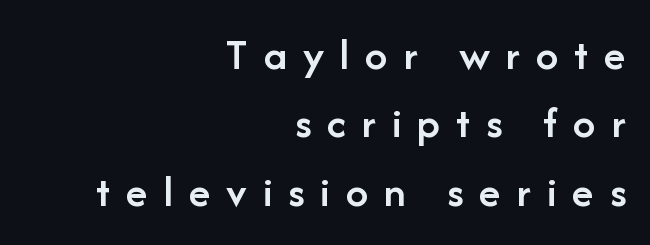
Q: Is the text bold? A: Semi-bold.
Q: Is the text italic (slanted)? A: No, it is upright.
Q: Is the typeface a serif or a sans-serif typeface? A: Sans-serif.
Q: Is the text underlined? A: No.
Q: How is the paragraph aligned? A: Right-aligned.
Q: Is the spacing between letters normal or unusually wide? A: Unusually wide.
Q: Is the spacing between lines tight, normal or loose? A: Normal.
Q: Width (condensed, normal, or wide)? A: Normal.
Q: Stroke contrast? A: Low.
Q: x-height? A: Medium.
Q: Monospaced? A: No.
